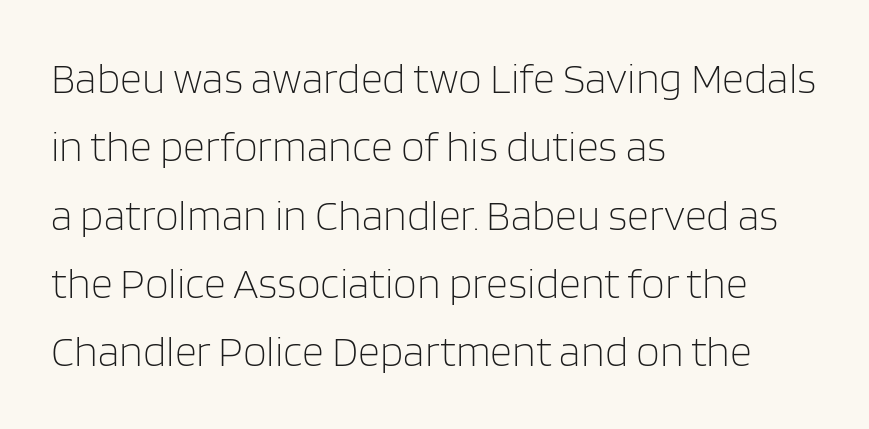
Q: Is the text bold? A: No.
Q: Is the text italic (slanted)? A: No, it is upright.
Q: Is the typeface a serif or a sans-serif typeface? A: Sans-serif.
Q: Is the text underlined? A: No.
Q: How is the paragraph aligned? A: Left-aligned.
Q: Is the spacing between letters normal or unusually wide? A: Normal.
Q: Is the spacing between lines tight, normal or loose? A: Normal.
Q: Width (condensed, normal, or wide)? A: Normal.
Q: Stroke contrast? A: Low.
Q: x-height? A: Large.
Q: Monospaced? A: No.
